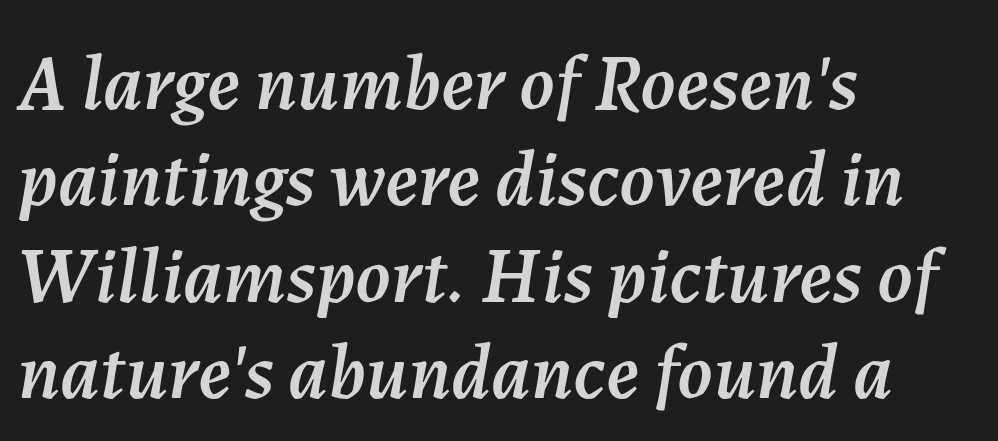
Observe the lean: these are italic letterforms. The horizontal fit of the characters is conventional and even. Caption: multi-line text, flush left, ragged right. The space beneath each line is pristine and unruled. This sample has the flowing, uneven cadence of proportional lettering.
